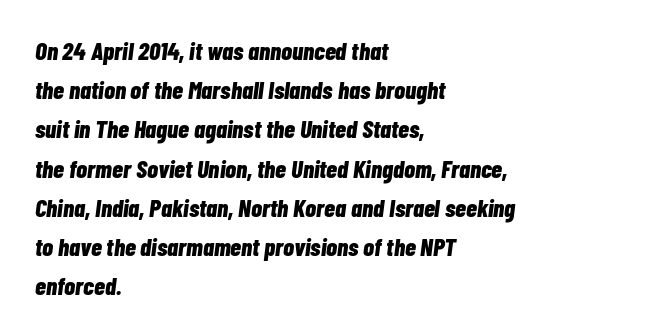
Beneath every word, the page is bare. Every letter is thick-stroked: bold, no question. You could call the tracking neutral — neither tight nor loose. Italic? Definitely — the glyphs are oblique. Teacher's note: observe the even left margin — that is flush-left alignment. Successive baselines arrive at the customary interval.
